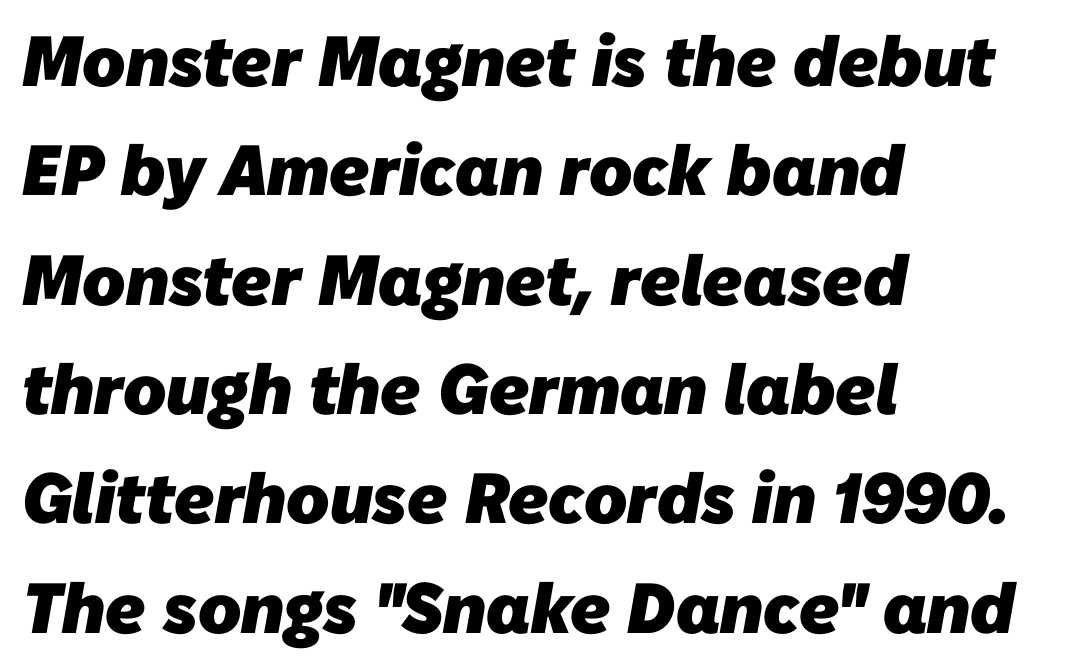
{"serif": "no", "bold": "yes", "weight": "heavy", "width": "normal", "stroke_contrast": "low", "x_height": "medium", "monospaced": "no", "underline": "no", "align": "left", "line_spacing": "normal", "line_spacing_ratio": 1.54, "letter_spacing": "normal", "letter_spacing_em": 0.0, "glyph_px": 71}
